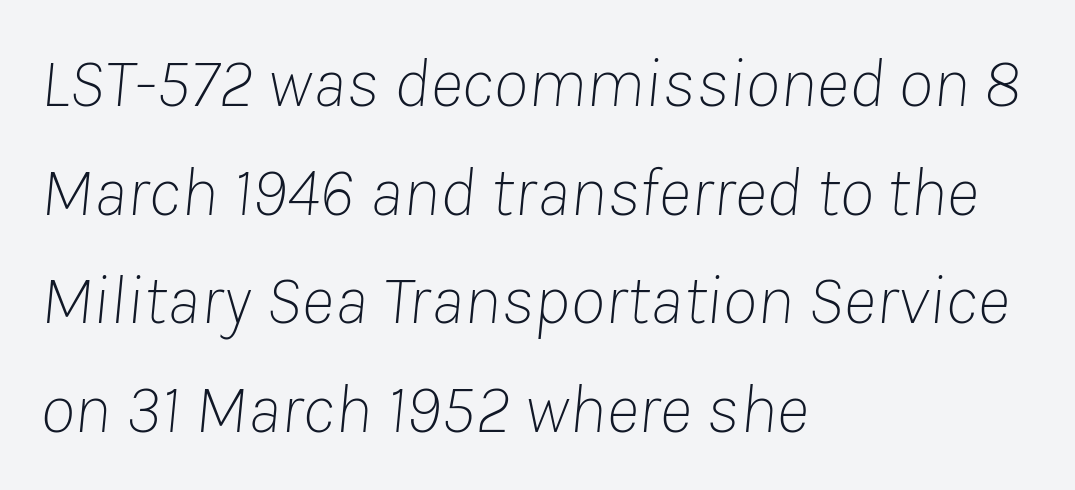
Spacing verdict: proportional, widths tailored to each character. Beneath every word, the page is bare. Summary of weight: not heavy and not bold. This sample uses plain, unmodified letter spacing.
